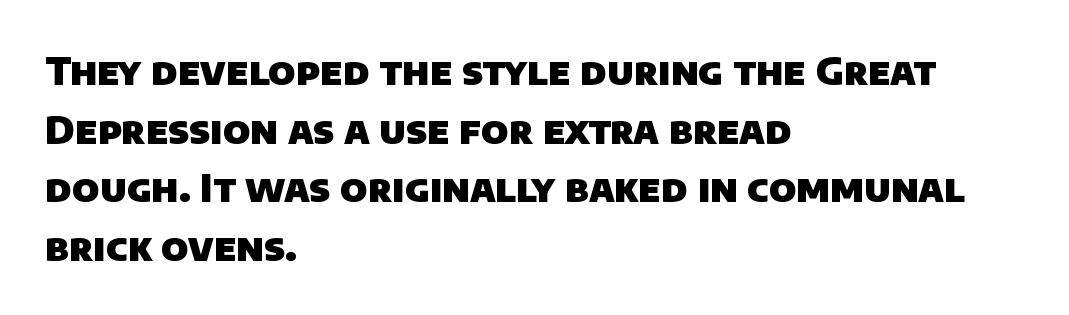
The image shows 38 px heavy sans-serif type; set left-aligned, normal line spacing (1.54x), normal letter spacing, not underlined; low stroke contrast and a large x-height.
